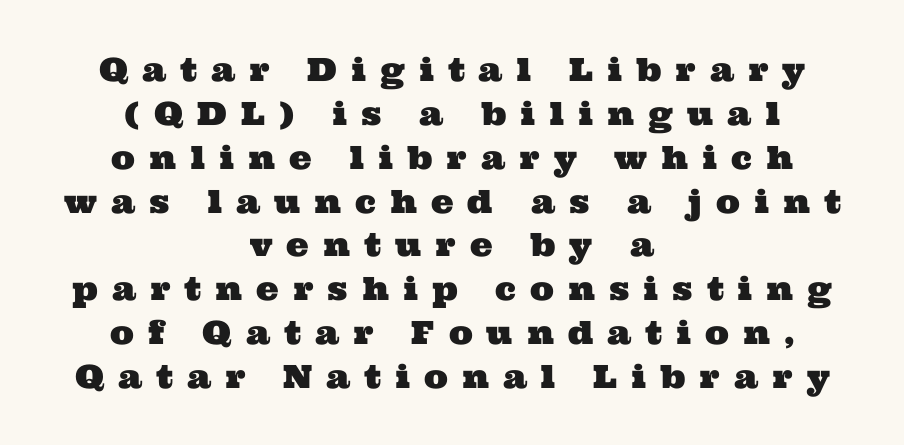
Q: Is the typeface a serif or a sans-serif typeface? A: Serif.
Q: Is the text underlined? A: No.
Q: How is the paragraph aligned? A: Centered.
Q: Is the spacing between letters normal or unusually wide? A: Unusually wide.
Q: Is the spacing between lines tight, normal or loose? A: Normal.
Q: Width (condensed, normal, or wide)? A: Wide.
Q: Stroke contrast? A: Medium.
Q: x-height? A: Medium.
Q: Monospaced? A: No.
